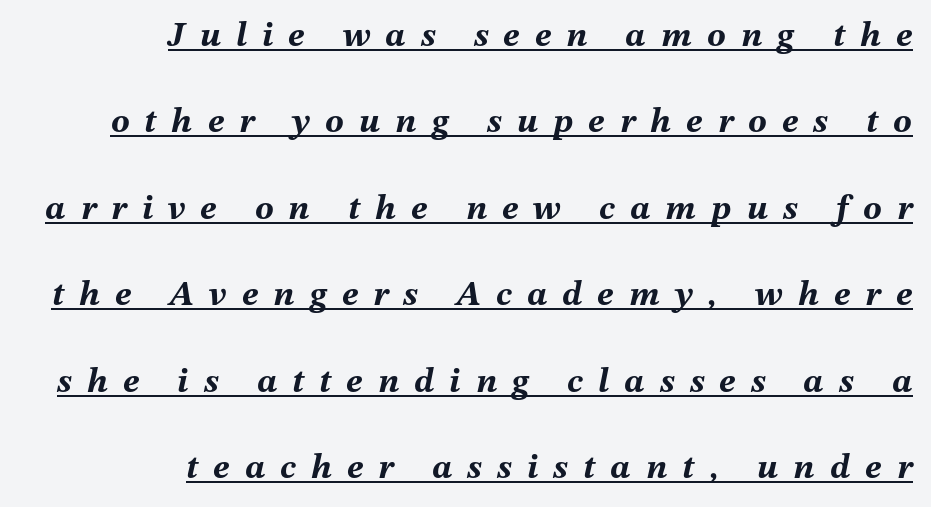
{"italic": "yes", "lean": "right", "slant_degrees": 12, "bold": "yes", "weight": "bold", "width": "normal", "stroke_contrast": "medium", "x_height": "medium", "monospaced": "no", "underline": "yes", "align": "right", "line_spacing": "loose", "line_spacing_ratio": 2.47, "letter_spacing": "wide", "letter_spacing_em": 0.43, "glyph_px": 35}
